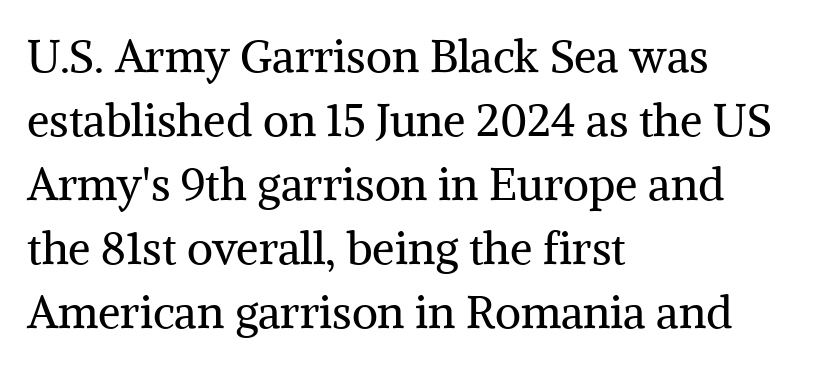
No chunkiness to these letters — they're not bold. The line-height multiplier appears to be the usual default. Each letter's strokes conclude with small projecting serifs. Is this a fixed-width face? No — the glyphs have proportional, varying widths. Layout note: lines flush left. Posture: vertical.
